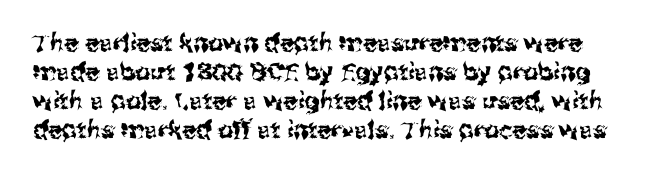
Q: Is the text italic (slanted)? A: No, it is upright.
Q: Is the text underlined? A: No.
Q: Is the spacing between letters normal or unusually wide? A: Normal.
